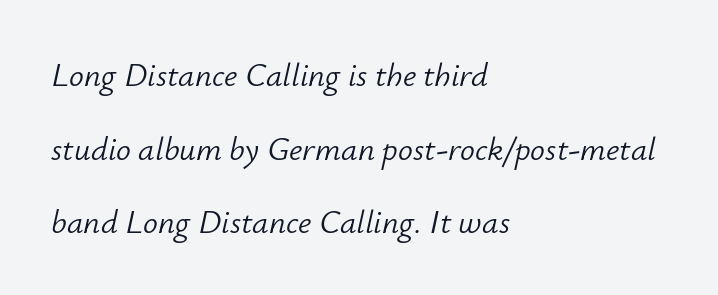
{"italic": "yes", "lean": "right", "slant_degrees": 12, "bold": "no", "weight": "light", "width": "normal", "stroke_contrast": "low", "x_height": "small", "monospaced": "no", "underline": "no", "align": "left", "line_spacing": "loose", "line_spacing_ratio": 2.23, "letter_spacing": "normal", "letter_spacing_em": 0.0, "glyph_px": 33}
